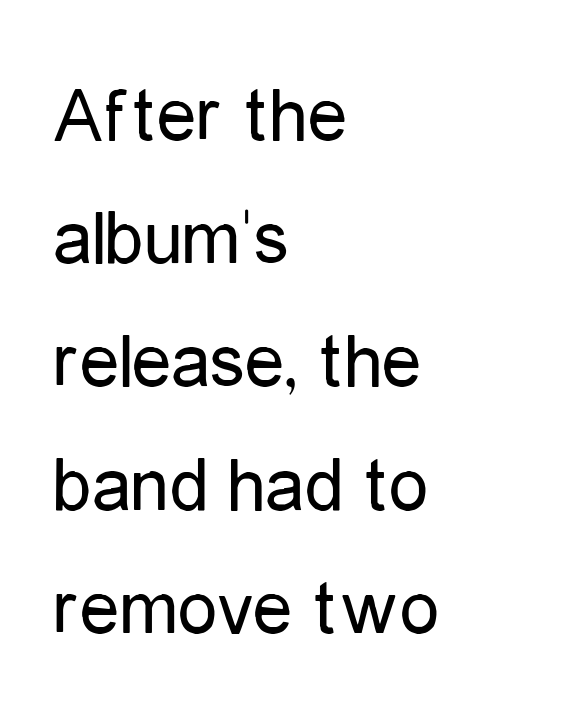
Rendered with straight, roman letterforms. Inter-character spacing is left at the font's built-in metrics. Glance below the letters and you will spot only blank space. Is this a fixed-width face? No — the glyphs have proportional, varying widths. A sans-serif font was chosen for this passage.
